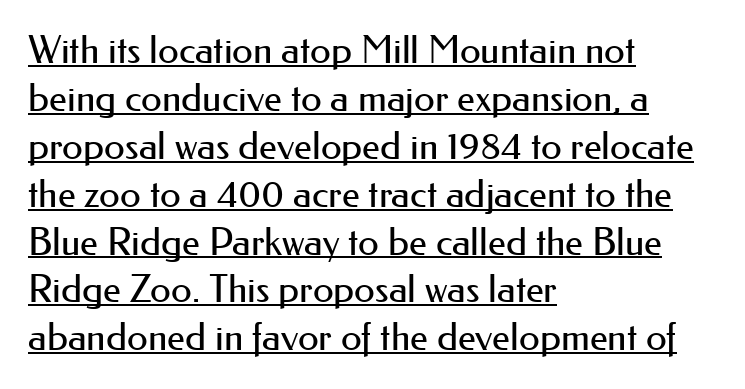
On a weight scale, this lands at 450 or below. Quick note: interline space is typical. Observe the absence of serifs on each vertical stroke in this sample. Varying glyph widths throughout — classic text-font behaviour. How are the letters spaced? Ordinarily, with no added tracking.
